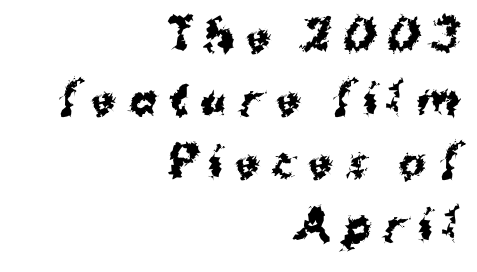
Q: Is the text bold? A: Yes.
Q: Is the text italic (slanted)? A: Yes.
Q: Is the typeface a serif or a sans-serif typeface? A: Sans-serif.
Q: Is the text underlined? A: No.
Q: How is the paragraph aligned? A: Right-aligned.
Q: Is the spacing between letters normal or unusually wide? A: Unusually wide.
Q: Is the spacing between lines tight, normal or loose? A: Normal.
Q: Width (condensed, normal, or wide)? A: Normal.
Q: Stroke contrast? A: Medium.
Q: x-height? A: Medium.
Q: Monospaced? A: No.
